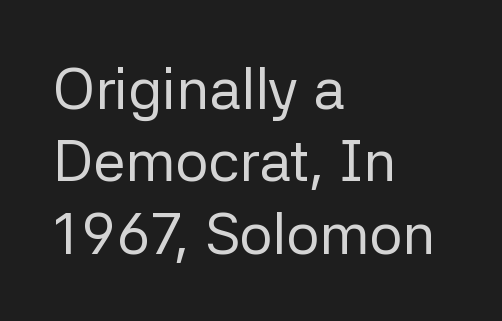
Q: Is the text bold? A: No.
Q: Is the text italic (slanted)? A: No, it is upright.
Q: Is the typeface a serif or a sans-serif typeface? A: Sans-serif.
Q: Is the text underlined? A: No.
Q: How is the paragraph aligned? A: Left-aligned.
Q: Is the spacing between letters normal or unusually wide? A: Normal.
Q: Is the spacing between lines tight, normal or loose? A: Normal.
Q: Width (condensed, normal, or wide)? A: Normal.
Q: Stroke contrast? A: Low.
Q: x-height? A: Medium.
Q: Monospaced? A: No.
